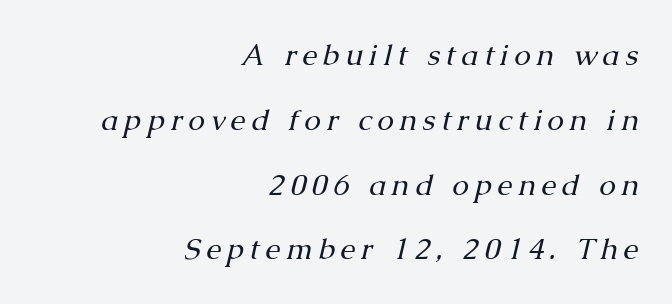
Q: Is the text bold? A: No.
Q: Is the text italic (slanted)? A: Yes, it leans right by about 13 degrees.
Q: Is the typeface a serif or a sans-serif typeface? A: Serif.
Q: Is the text underlined? A: No.
Q: How is the paragraph aligned? A: Right-aligned.
Q: Is the spacing between lines tight, normal or loose? A: Loose.
Q: Width (condensed, normal, or wide)? A: Normal.
Q: Stroke contrast? A: Medium.
Q: x-height? A: Medium.
Q: Monospaced? A: No.
